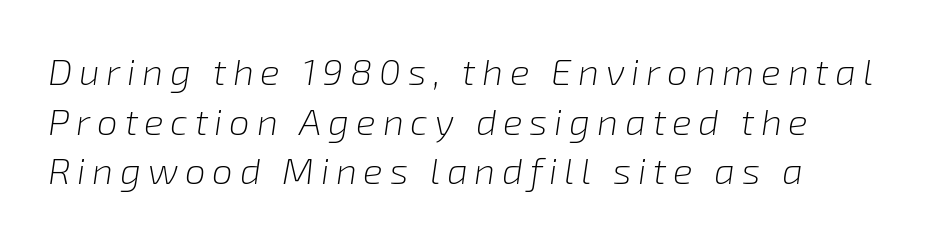
Q: Is the text bold? A: No.
Q: Is the text italic (slanted)? A: Yes, it leans right by about 8 degrees.
Q: Is the text underlined? A: No.
Q: How is the paragraph aligned? A: Left-aligned.
Q: Is the spacing between lines tight, normal or loose? A: Normal.
Q: Width (condensed, normal, or wide)? A: Normal.
Q: Stroke contrast? A: Low.
Q: x-height? A: Medium.
Q: Monospaced? A: No.
